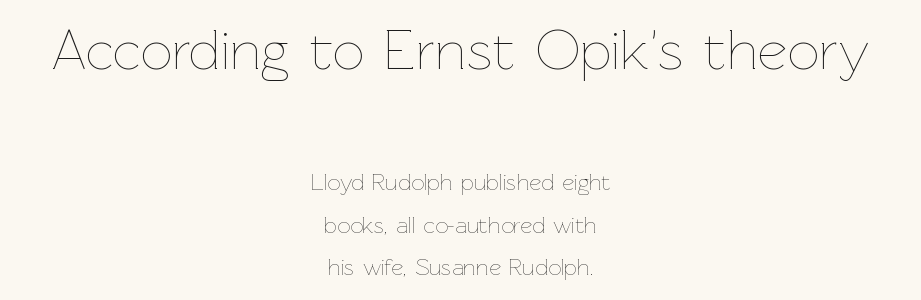
The rendering uses natural spacing where letterforms have individual widths. The letters stand upright; this is a roman face. Each word holds together tightly as a unit, with standard inter-letter gaps. No word sits above an underline. The designer gave the opening block more size than the closing block.
